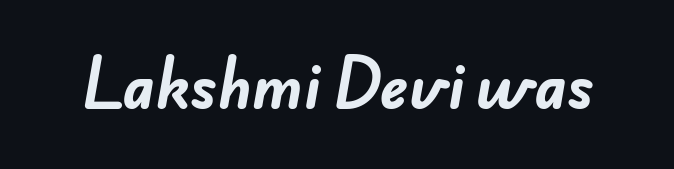
The image shows 59 px bold sans-serif type; set normal letter spacing, not underlined; low stroke contrast and a small x-height.
